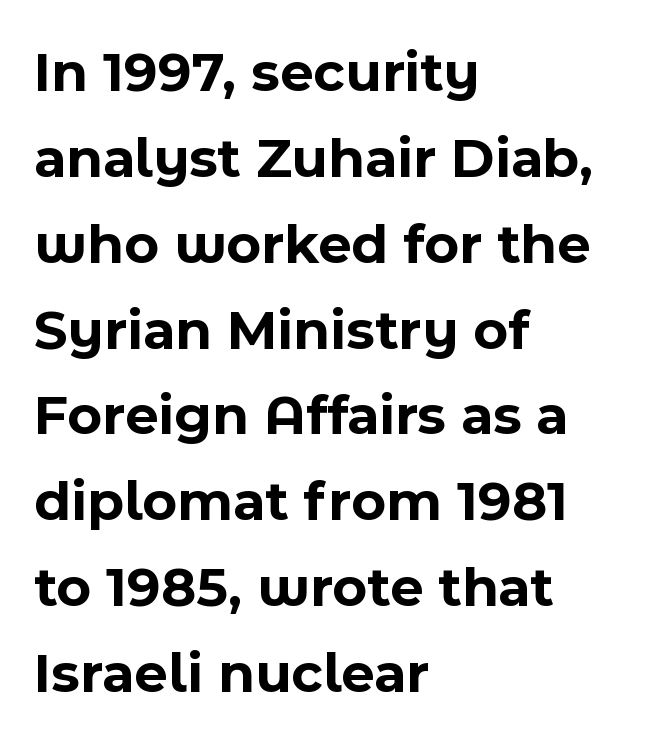
{"serif": "no", "italic": "no", "bold": "yes", "weight": "bold", "width": "normal", "x_height": "medium", "monospaced": "no", "underline": "no", "align": "left", "line_spacing": "normal", "line_spacing_ratio": 1.48, "letter_spacing": "normal", "letter_spacing_em": 0.0, "glyph_px": 58}
